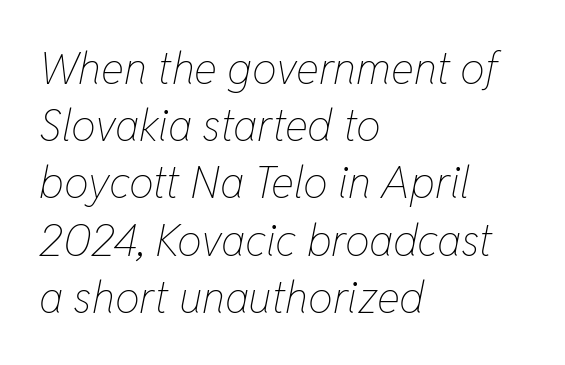
The weight tops out at a normal text grade. The zone under the glyphs is completely vacant. Every character sits at an angle, as italics do. A typesetter would call this proportional, since set widths differ per character. The letterforms sit shoulder to shoulder at normal distance.
